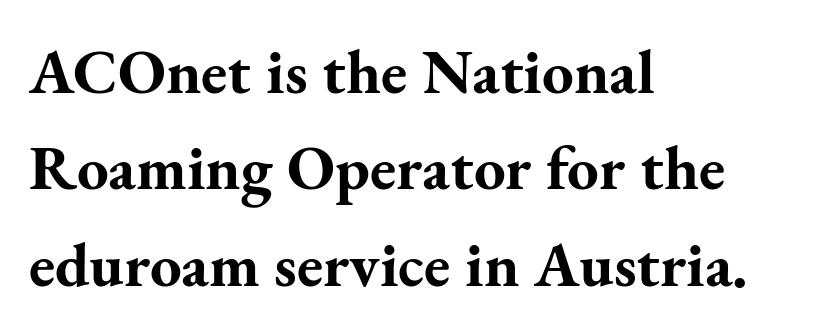
{"serif": "yes", "italic": "no", "bold": "yes", "weight": "bold", "width": "normal", "stroke_contrast": "medium", "x_height": "small", "monospaced": "no", "underline": "no", "align": "left", "line_spacing": "normal", "line_spacing_ratio": 1.53, "letter_spacing": "normal", "letter_spacing_em": 0.0, "glyph_px": 63}
